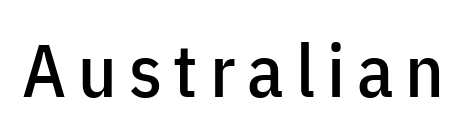
{"serif": "no", "italic": "no", "width": "condensed", "stroke_contrast": "low", "x_height": "medium", "monospaced": "no", "underline": "no", "glyph_px": 74}
